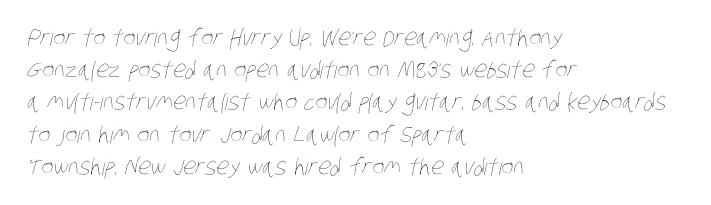
Q: Is the text bold? A: No.
Q: Is the text underlined? A: No.
Q: How is the paragraph aligned? A: Left-aligned.
Q: Is the spacing between letters normal or unusually wide? A: Normal.
Q: Is the spacing between lines tight, normal or loose? A: Normal.
